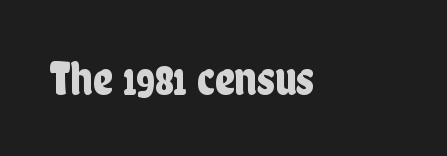
{"serif": "no", "italic": "no", "width": "condensed", "stroke_contrast": "low", "x_height": "medium", "monospaced": "no", "underline": "no", "letter_spacing": "normal", "letter_spacing_em": 0.0, "glyph_px": 48}
